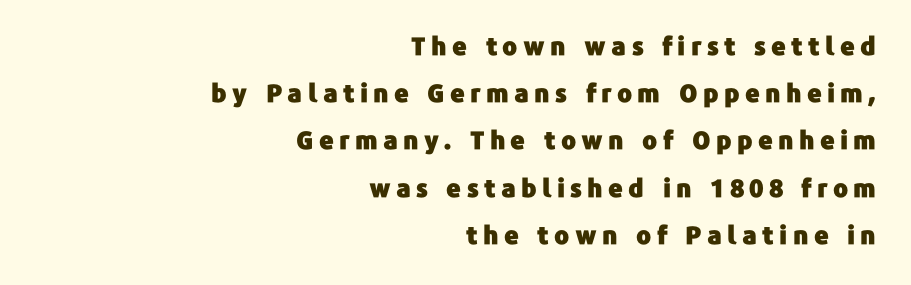
Q: Is the text italic (slanted)? A: No, it is upright.
Q: Is the text underlined? A: No.
Q: How is the paragraph aligned? A: Right-aligned.
Q: Is the spacing between letters normal or unusually wide? A: Unusually wide.
